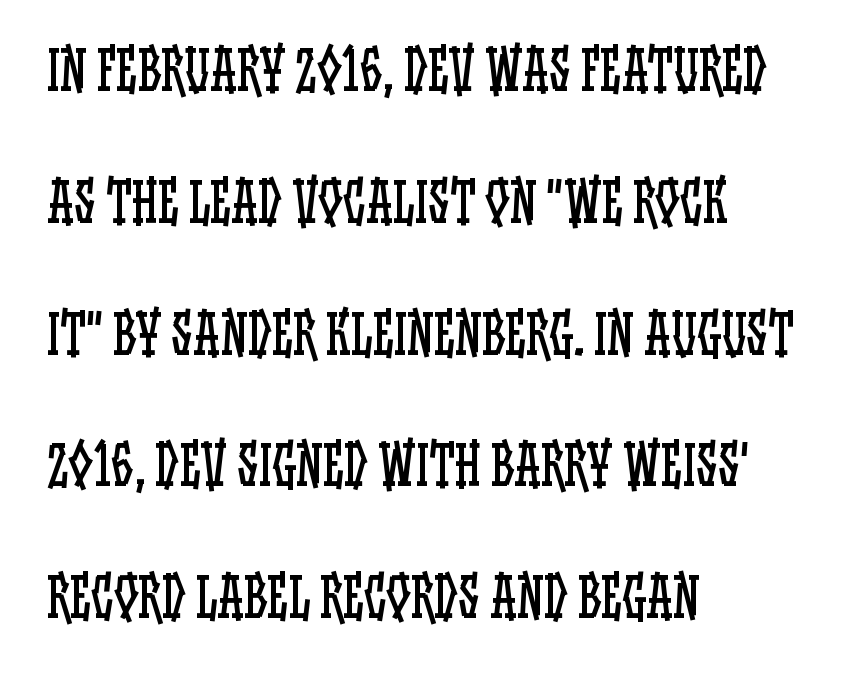
{"italic": "no", "bold": "no", "weight": "regular", "width": "condensed", "stroke_contrast": "low", "x_height": "large", "monospaced": "no", "underline": "no", "align": "left", "line_spacing": "loose", "line_spacing_ratio": 2.44, "letter_spacing": "normal", "letter_spacing_em": 0.0, "glyph_px": 54}
